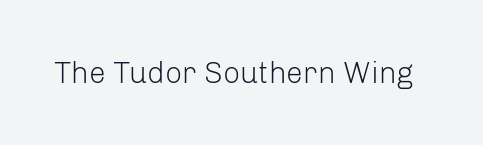
Q: Is the text bold? A: No.
Q: Is the text italic (slanted)? A: No, it is upright.
Q: Is the typeface a serif or a sans-serif typeface? A: Sans-serif.
Q: Is the text underlined? A: No.
Q: Is the spacing between letters normal or unusually wide? A: Normal.
Q: Width (condensed, normal, or wide)? A: Normal.
Q: Stroke contrast? A: Low.
Q: x-height? A: Medium.
Q: Monospaced? A: No.
